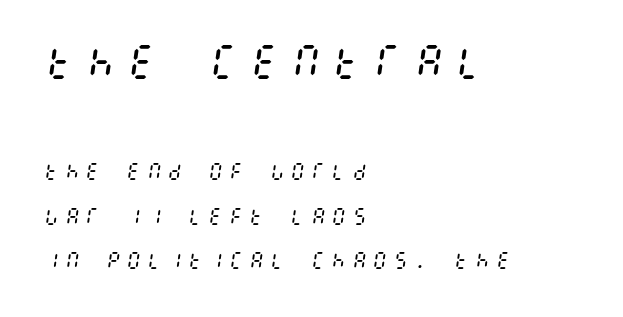
The image shows 38 px regular-weight, condensed type, italic (leaning right); set left-aligned, loose line spacing (2.34x), unusually wide letter spacing (+0.28 em), not underlined; the first (top) block is 2.0x larger; medium stroke contrast and a large x-height.
